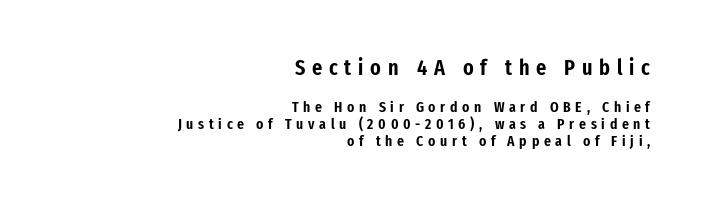
Anything drawn beneath the words? Only blank space. Bigger letters appear in the top chunk; the bottom chunk is reduced. Someone cranked the tracking dial way up on this one. The rendering uses a small line-height, squeezing the rows.
